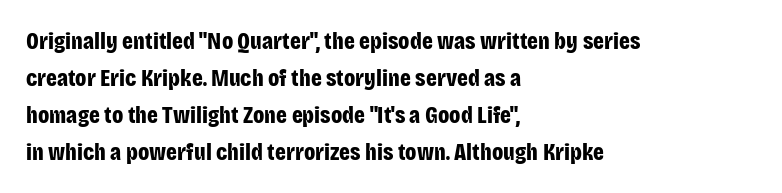
Q: Is the text bold? A: Yes.
Q: Is the text italic (slanted)? A: No, it is upright.
Q: Is the text underlined? A: No.
Q: How is the paragraph aligned? A: Left-aligned.
Q: Is the spacing between letters normal or unusually wide? A: Normal.
Q: Is the spacing between lines tight, normal or loose? A: Normal.
